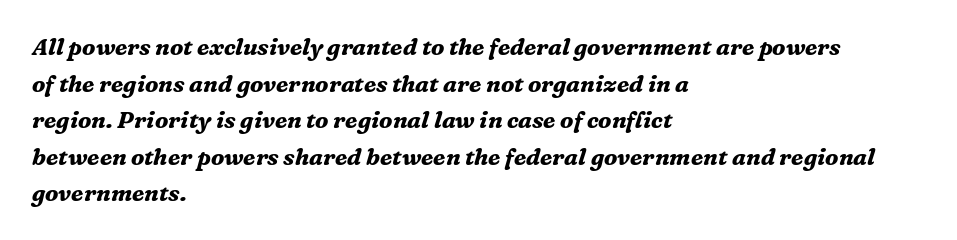
Q: Is the text bold? A: Yes.
Q: Is the text italic (slanted)? A: Yes, it leans right by about 16 degrees.
Q: Is the text underlined? A: No.
Q: How is the paragraph aligned? A: Left-aligned.
Q: Is the spacing between letters normal or unusually wide? A: Normal.
Q: Is the spacing between lines tight, normal or loose? A: Normal.
